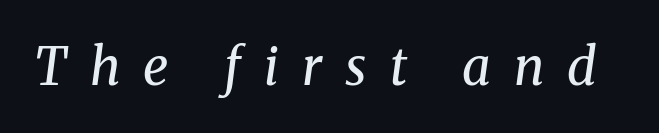
Q: Is the text bold? A: No.
Q: Is the text italic (slanted)? A: Yes, it leans right by about 8 degrees.
Q: Is the typeface a serif or a sans-serif typeface? A: Serif.
Q: Is the text underlined? A: No.
Q: Is the spacing between letters normal or unusually wide? A: Unusually wide.
Q: Width (condensed, normal, or wide)? A: Normal.
Q: Stroke contrast? A: Medium.
Q: x-height? A: Medium.
Q: Monospaced? A: No.
